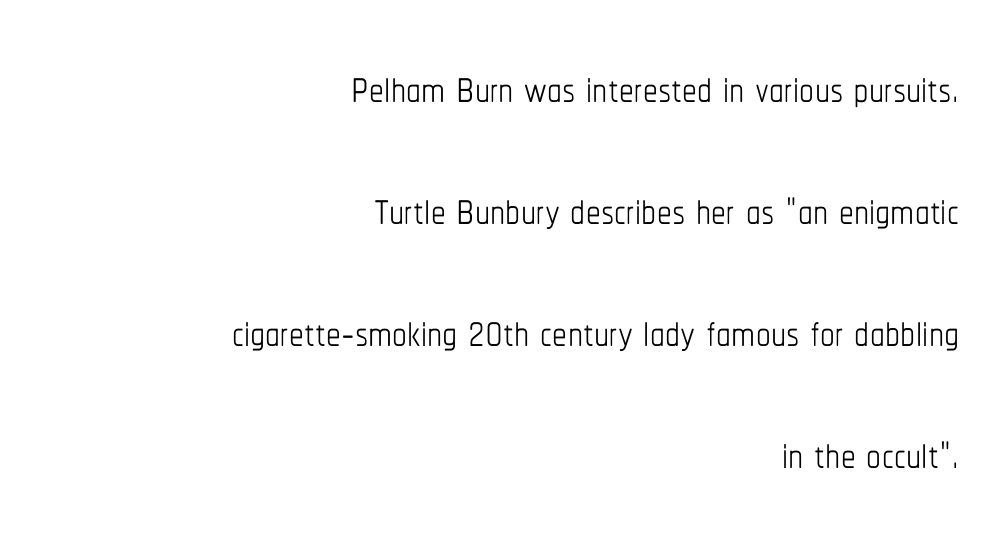
The space between consecutive lines is lavish. The letters stand straight up with perfectly vertical stems. Students, note that the glyphs here touch the page at normal intervals. Stems and bowls with no extra thickness — not bold. Letters rest on an invisible, unmarked baseline.
